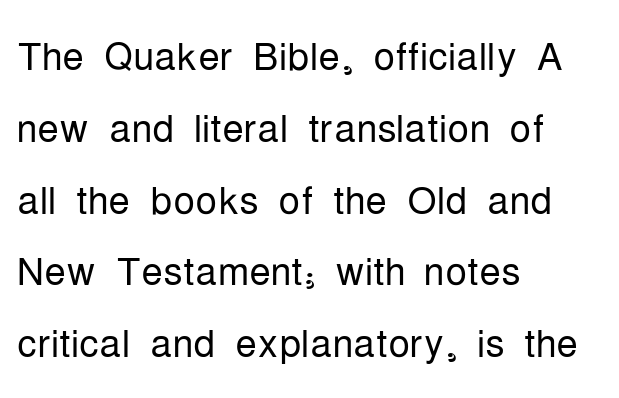
The image shows 54 px light, condensed sans-serif type, upright; set left-aligned, normal line spacing (1.33x), normal letter spacing, not underlined; low stroke contrast and a medium x-height.
